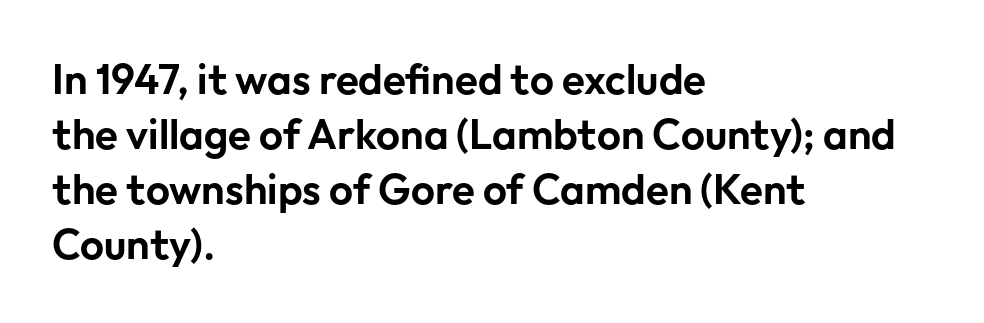
The image shows 42 px sans-serif type, upright; set left-aligned, normal line spacing (1.31x), normal letter spacing, not underlined; low stroke contrast and a medium x-height.
